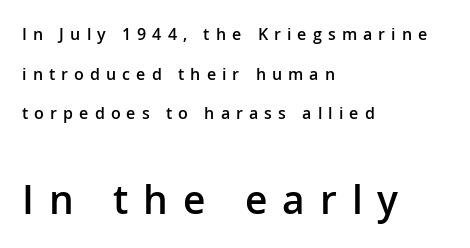
Q: Is the text bold? A: Semi-bold.
Q: Is the text italic (slanted)? A: No, it is upright.
Q: Is the typeface a serif or a sans-serif typeface? A: Sans-serif.
Q: Is the text underlined? A: No.
Q: How is the paragraph aligned? A: Left-aligned.
Q: Is the spacing between letters normal or unusually wide? A: Unusually wide.
Q: Is the spacing between lines tight, normal or loose? A: Loose.
Q: Which block of text is set in a larger size, the first (top) or the second (bottom)? A: The second (bottom) one.
Q: Width (condensed, normal, or wide)? A: Normal.
Q: Stroke contrast? A: Low.
Q: x-height? A: Medium.
Q: Monospaced? A: No.
